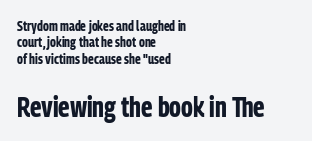
Notice how thick the strokes are: this is what a full bold looks like. The designer gave the closing block more size than the opening block. Quick note: not italic, upright. The specimen omits any rule beneath the text block's lines.
